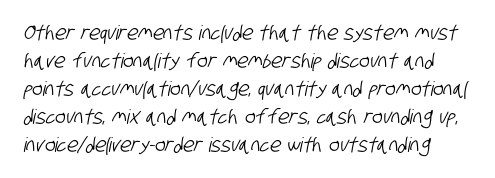
Q: Is the text underlined? A: No.
Q: Is the spacing between letters normal or unusually wide? A: Normal.
Q: Is the spacing between lines tight, normal or loose? A: Normal.
